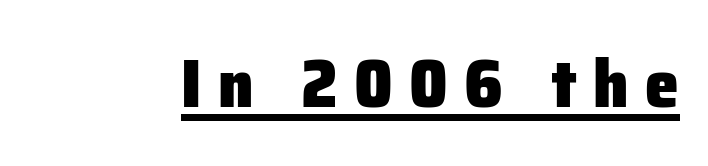
Q: Is the text bold? A: Yes.
Q: Is the text italic (slanted)? A: No, it is upright.
Q: Is the typeface a serif or a sans-serif typeface? A: Sans-serif.
Q: Is the text underlined? A: Yes.
Q: Is the spacing between letters normal or unusually wide? A: Unusually wide.
Q: Width (condensed, normal, or wide)? A: Normal.
Q: Stroke contrast? A: Low.
Q: x-height? A: Medium.
Q: Monospaced? A: No.
